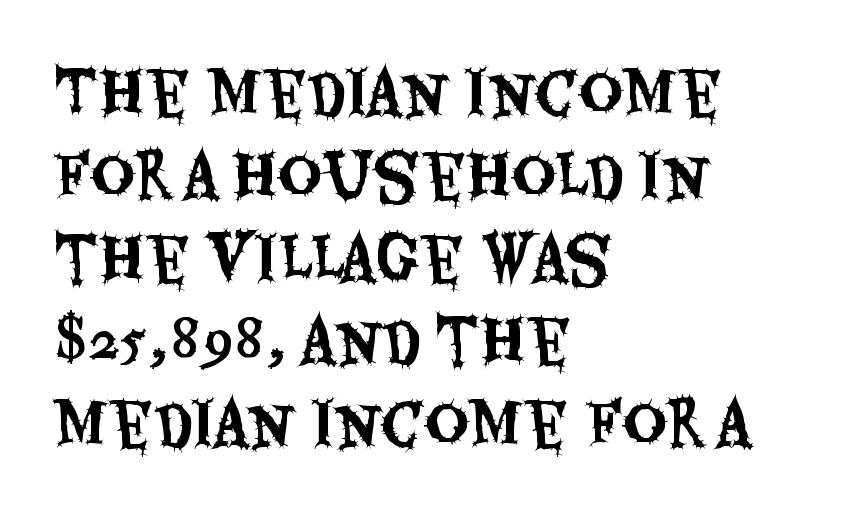
{"serif": "no", "italic": "no", "width": "condensed", "stroke_contrast": "medium", "x_height": "large", "monospaced": "no", "underline": "no", "align": "left", "line_spacing": "normal", "line_spacing_ratio": 1.38, "letter_spacing": "normal", "letter_spacing_em": 0.0, "glyph_px": 60}
